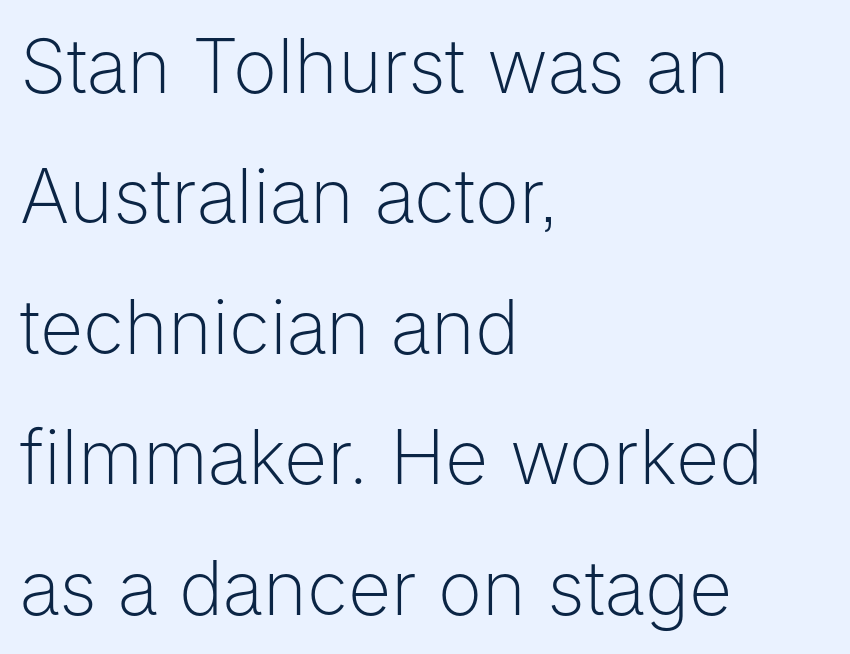
{"serif": "no", "italic": "no", "bold": "no", "weight": "light", "width": "normal", "stroke_contrast": "low", "x_height": "medium", "monospaced": "no", "underline": "no", "align": "left", "line_spacing_ratio": 1.74, "letter_spacing": "normal", "letter_spacing_em": 0.0, "glyph_px": 75}
